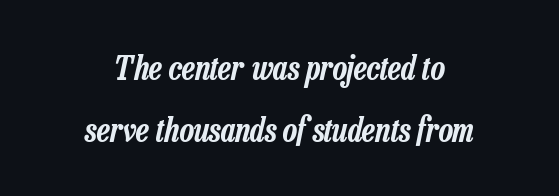
These lines are rendered in a variable-pitch font. Short note: letters normally spaced. The paragraph has two soft edges and a firm central axis. In terms of posture, this sample is oblique.
